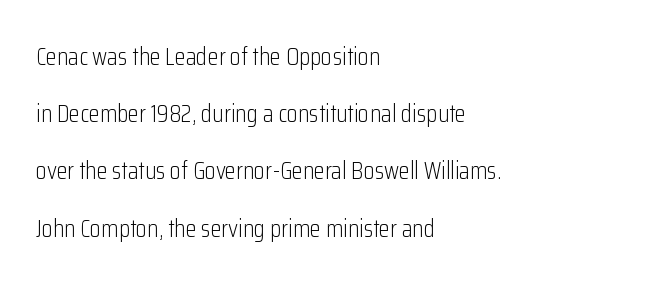
The text block is weighted toward the left margin, trailing off unevenly rightward. This rendering leaves character spacing at its baseline value. Vertical spacing — loose. Italic: no, the glyphs are upright roman. Letters rest on an invisible, unmarked baseline. Is the stroke heavy? The answer is a plain regular-or-lighter.
